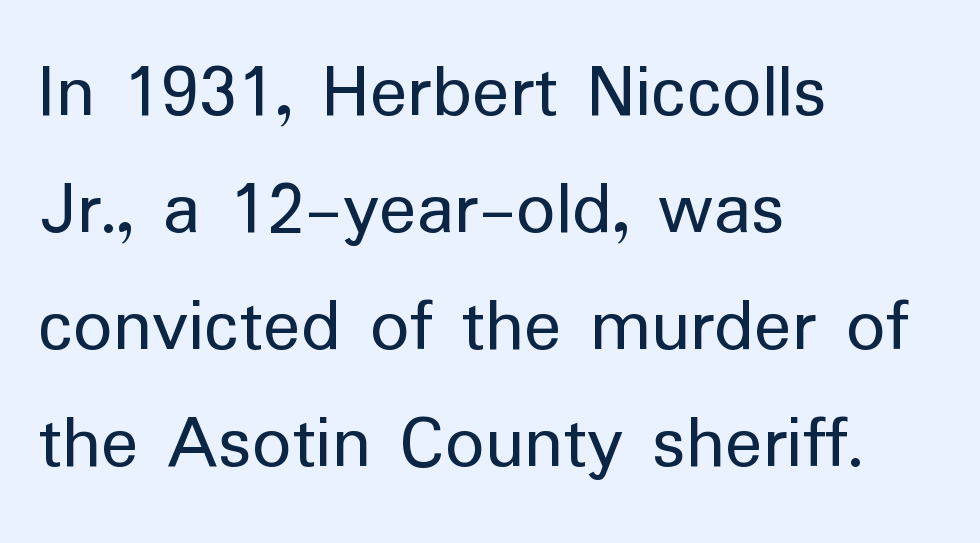
The zone under the glyphs is completely vacant. Quick note: not italic, upright. This is sans-serif lettering, the kind often seen on screens and signage. These lines sit exactly where default settings would place them. The line texture is even and compact thanks to regular tracking. The passage is arranged the way most books set body copy — flush left.
